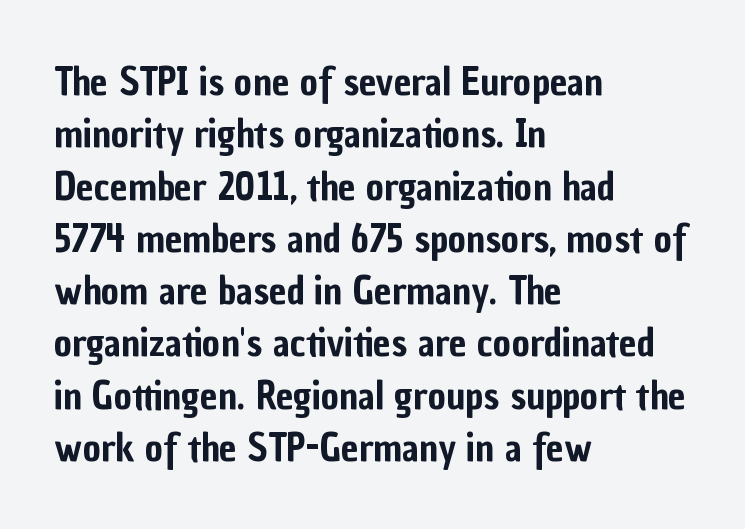
{"serif": "no", "italic": "no", "width": "condensed", "stroke_contrast": "low", "x_height": "medium", "monospaced": "no", "underline": "no", "align": "left", "line_spacing": "normal", "line_spacing_ratio": 1.34, "letter_spacing": "normal", "letter_spacing_em": 0.0, "glyph_px": 39}
